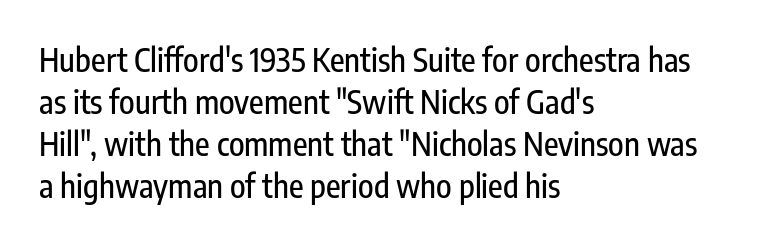
Q: Is the text italic (slanted)? A: No, it is upright.
Q: Is the typeface a serif or a sans-serif typeface? A: Sans-serif.
Q: Is the text underlined? A: No.
Q: How is the paragraph aligned? A: Left-aligned.
Q: Is the spacing between letters normal or unusually wide? A: Normal.
Q: Is the spacing between lines tight, normal or loose? A: Normal.
Q: Width (condensed, normal, or wide)? A: Condensed.
Q: Stroke contrast? A: Low.
Q: x-height? A: Medium.
Q: Monospaced? A: No.
